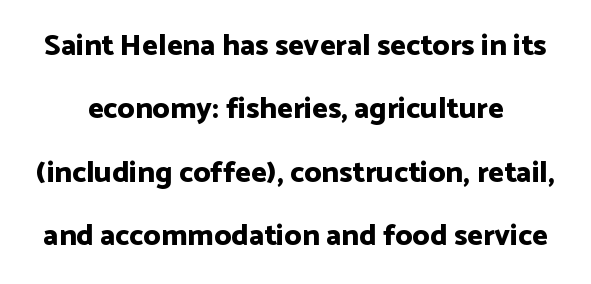
{"serif": "no", "italic": "no", "bold": "yes", "weight": "bold", "width": "normal", "stroke_contrast": "low", "x_height": "medium", "monospaced": "no", "underline": "no", "line_spacing": "loose", "line_spacing_ratio": 2.11, "letter_spacing": "normal", "letter_spacing_em": 0.0, "glyph_px": 30}
